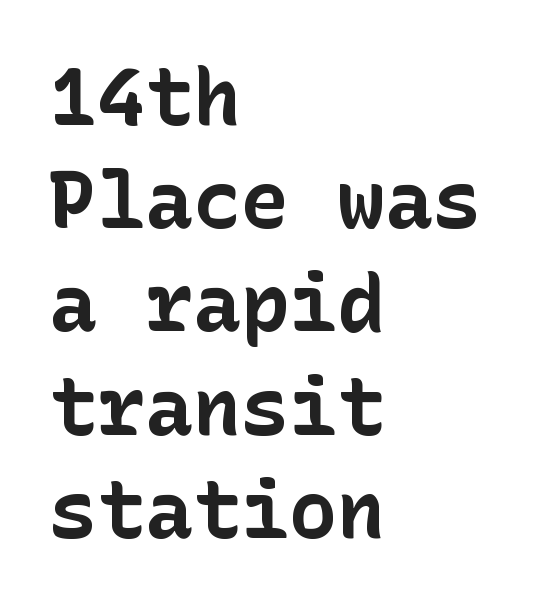
Honestly, the letter spacing is just normal — you wouldn't notice it. The lines sit at an ordinary, default distance from one another. Examine the stroke ends and you'll find no serifs. A student would call this left alignment; a typographer would say flush left, rag right. I'd describe the lettering as bold — thick and assertive. The lettering holds an erect, upright posture throughout.
